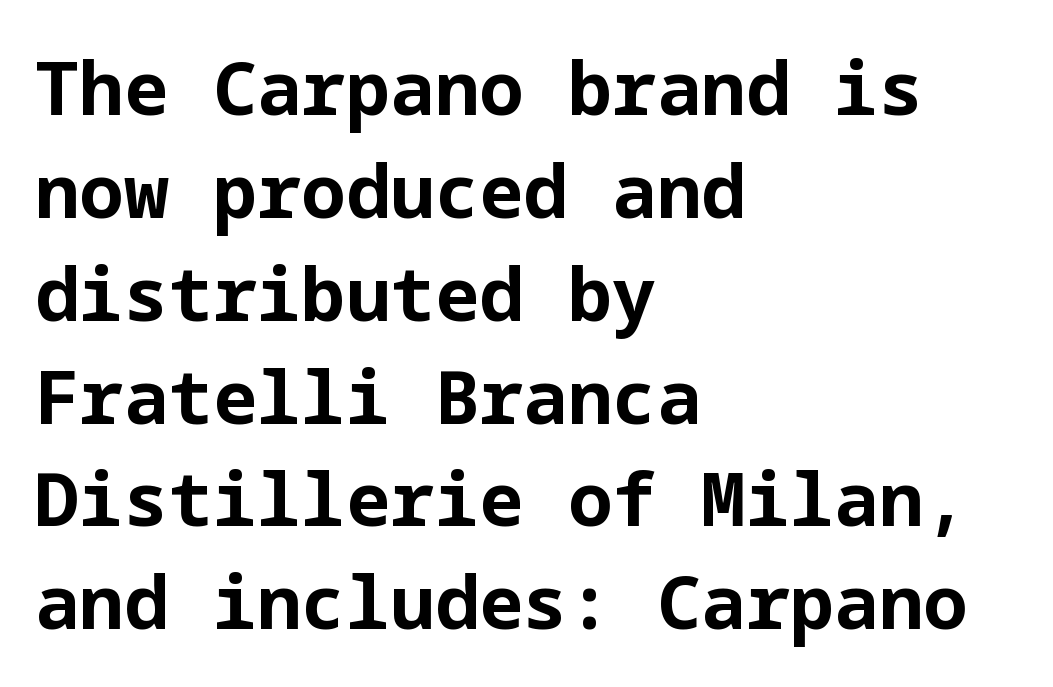
{"serif": "no", "italic": "no", "bold": "yes", "weight": "bold", "width": "normal", "stroke_contrast": "low", "x_height": "medium", "underline": "no", "align": "left", "line_spacing": "normal", "line_spacing_ratio": 1.39, "letter_spacing": "normal", "letter_spacing_em": 0.0, "glyph_px": 74}
